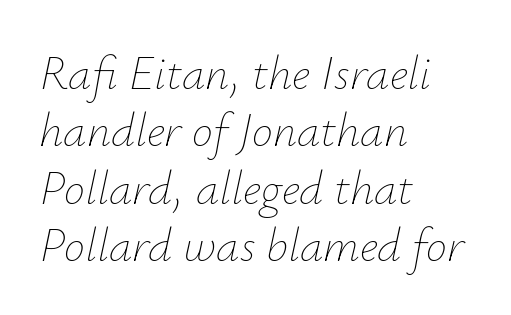
Q: Is the text bold? A: No.
Q: Is the text italic (slanted)? A: Yes, it leans right by about 12 degrees.
Q: Is the text underlined? A: No.
Q: How is the paragraph aligned? A: Left-aligned.
Q: Is the spacing between letters normal or unusually wide? A: Normal.
Q: Width (condensed, normal, or wide)? A: Normal.
Q: Stroke contrast? A: Low.
Q: x-height? A: Small.
Q: Monospaced? A: No.
